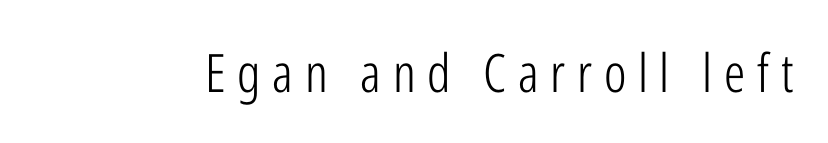
The image shows 53 px light, condensed sans-serif type, upright; set unusually wide letter spacing (+0.22 em), not underlined; low stroke contrast and a medium x-height.
